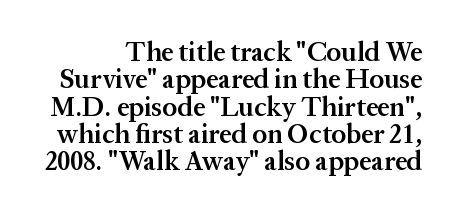
{"italic": "no", "bold": "semi", "underline": "no", "line_spacing": "tight", "line_spacing_ratio": 1.01, "letter_spacing": "normal", "letter_spacing_em": 0.0, "glyph_px": 27}
